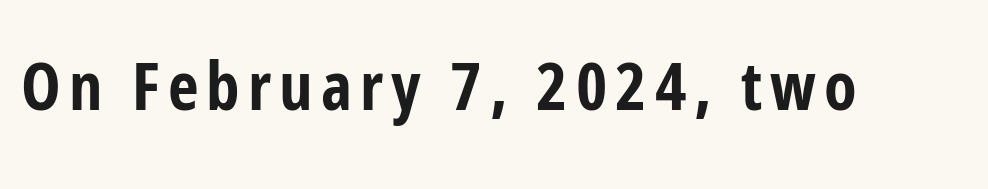
The image shows 67 px bold, condensed sans-serif type, upright; set not underlined; low stroke contrast and a medium x-height.
